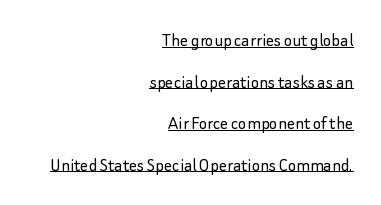
{"italic": "no", "bold": "no", "underline": "yes", "align": "right", "line_spacing": "loose", "line_spacing_ratio": 2.08, "letter_spacing": "normal", "letter_spacing_em": 0.0, "glyph_px": 20}
